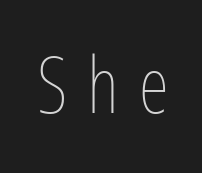
Q: Is the text bold? A: No.
Q: Is the text italic (slanted)? A: No, it is upright.
Q: Is the text underlined? A: No.
Q: Is the spacing between letters normal or unusually wide? A: Unusually wide.
Q: Width (condensed, normal, or wide)? A: Condensed.
Q: Stroke contrast? A: Low.
Q: x-height? A: Medium.
Q: Monospaced? A: No.
